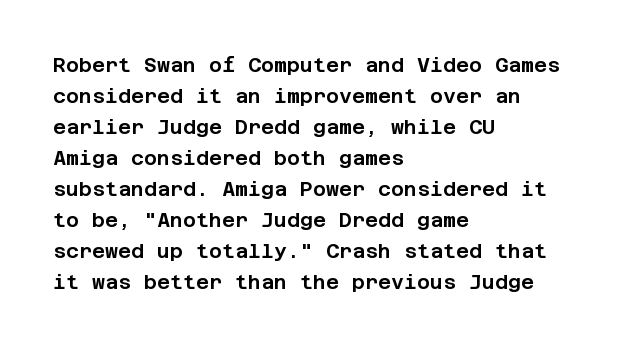
Q: Is the text italic (slanted)? A: No, it is upright.
Q: Is the text underlined? A: No.
Q: How is the paragraph aligned? A: Left-aligned.
Q: Is the spacing between letters normal or unusually wide? A: Normal.
Q: Is the spacing between lines tight, normal or loose? A: Normal.
